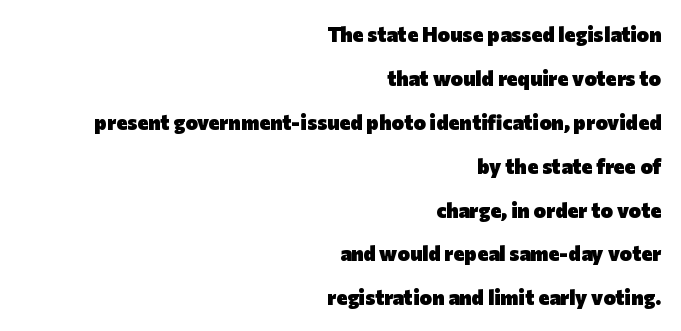
{"italic": "no", "bold": "yes", "underline": "no", "align": "right", "line_spacing": "loose", "line_spacing_ratio": 2.09, "letter_spacing": "normal", "letter_spacing_em": 0.0, "glyph_px": 21}
